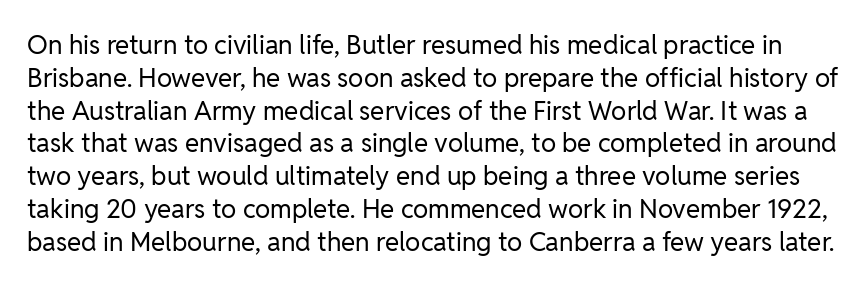
The image shows 26 px text type, upright; set normal line spacing (1.26x), normal letter spacing, not underlined.
